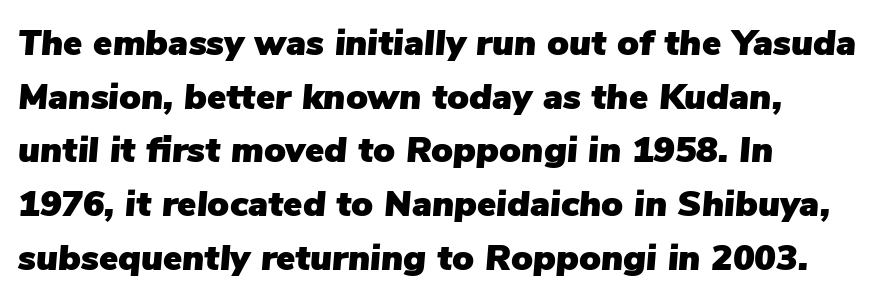
Varying glyph widths throughout — classic text-font behaviour. Standard letterfit; no display-style spreading of the glyphs. Anything drawn beneath the words? Only blank space. There's an unmistakable incline to the writing here.
